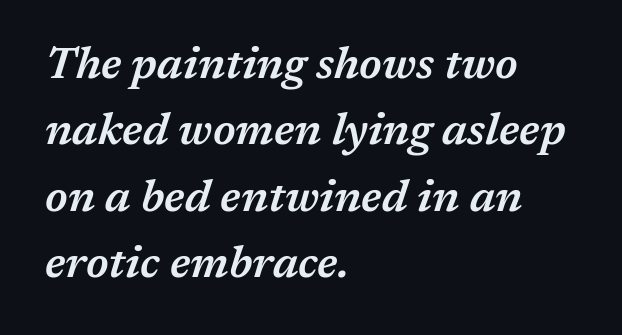
There is no visible air inserted between adjacent glyphs. These lines were composed using italics. The zone under the glyphs is completely vacant. The paragraph shown leans on its left margin. Look at the stroke-to-counter ratio: somewhat heavy, a semibold.
